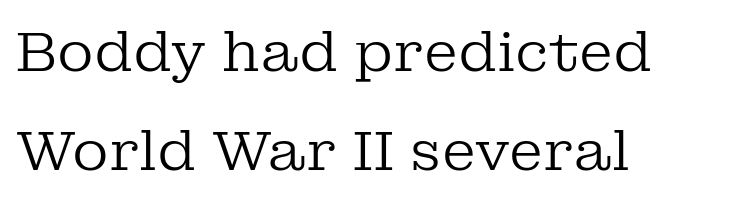
{"serif": "yes", "italic": "no", "bold": "no", "weight": "regular", "width": "normal", "stroke_contrast": "low", "x_height": "medium", "monospaced": "no", "underline": "no", "align": "left", "line_spacing_ratio": 1.76, "letter_spacing": "normal", "letter_spacing_em": 0.0, "glyph_px": 56}
